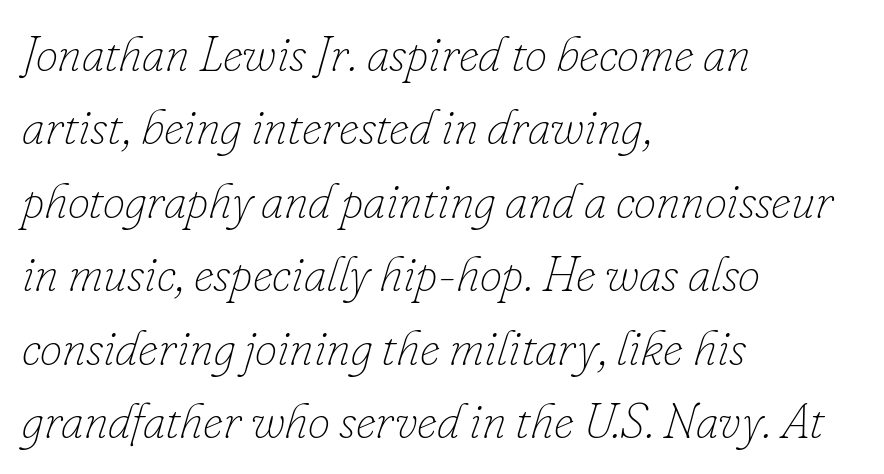
Q: Is the text bold? A: No.
Q: Is the text italic (slanted)? A: Yes, it leans right by about 16 degrees.
Q: Is the text underlined? A: No.
Q: How is the paragraph aligned? A: Left-aligned.
Q: Is the spacing between letters normal or unusually wide? A: Normal.
Q: Is the spacing between lines tight, normal or loose? A: Normal.
Q: Width (condensed, normal, or wide)? A: Normal.
Q: Stroke contrast? A: Low.
Q: x-height? A: Small.
Q: Monospaced? A: No.
